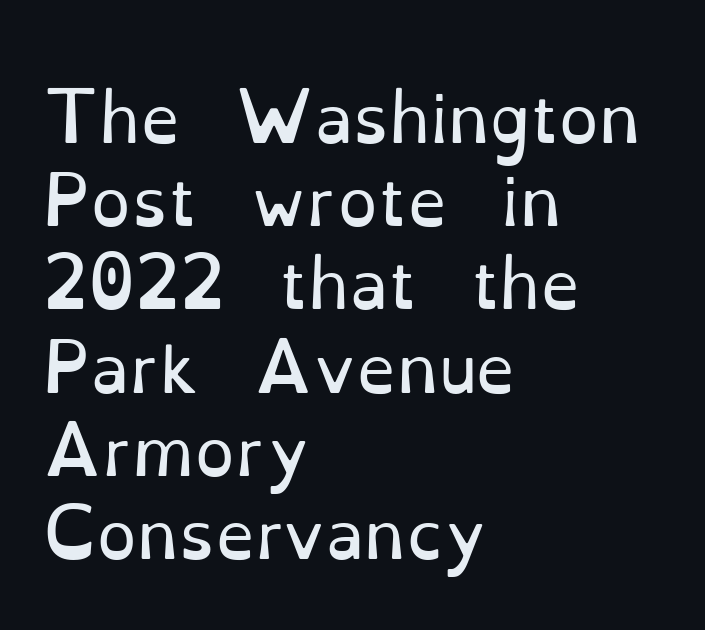
The image shows 64 px regular-weight serif type, upright; set left-aligned, normal line spacing (1.3x), normal letter spacing, not underlined; low stroke contrast and a small x-height.
